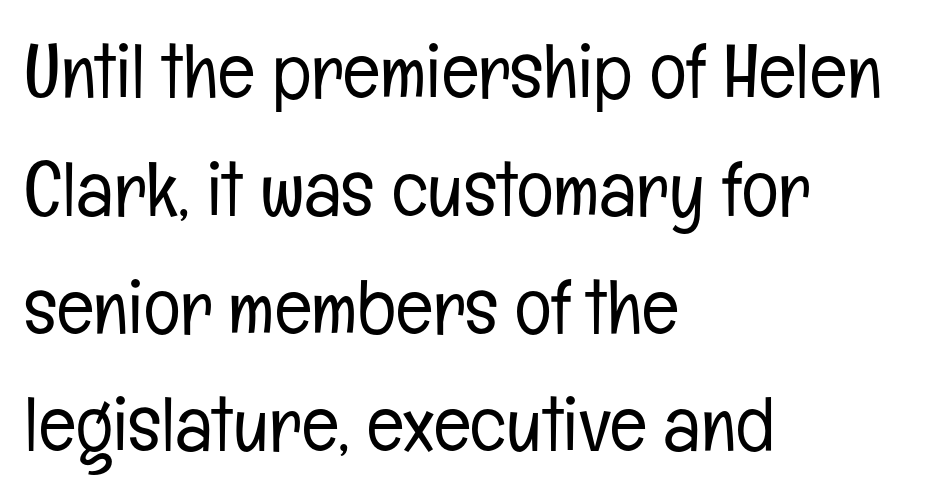
Q: Is the text bold? A: No.
Q: Is the text italic (slanted)? A: No, it is upright.
Q: Is the typeface a serif or a sans-serif typeface? A: Sans-serif.
Q: Is the text underlined? A: No.
Q: How is the paragraph aligned? A: Left-aligned.
Q: Is the spacing between letters normal or unusually wide? A: Normal.
Q: Is the spacing between lines tight, normal or loose? A: Normal.
Q: Width (condensed, normal, or wide)? A: Condensed.
Q: Stroke contrast? A: Low.
Q: x-height? A: Medium.
Q: Monospaced? A: No.
